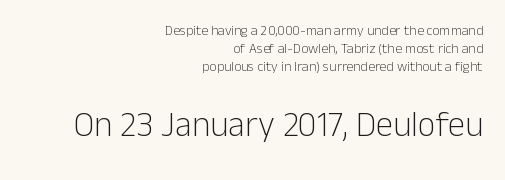
The rendering enlarges the type as you move from the upper chunk to the lower. Clear beneath every line of the passage. The letters advance in unequal steps, a hallmark of proportional type. Is the stroke heavy? The answer is a plain regular-or-lighter. These lines are set flush right with a ragged left edge. Vertical strokes here are truly vertical.
